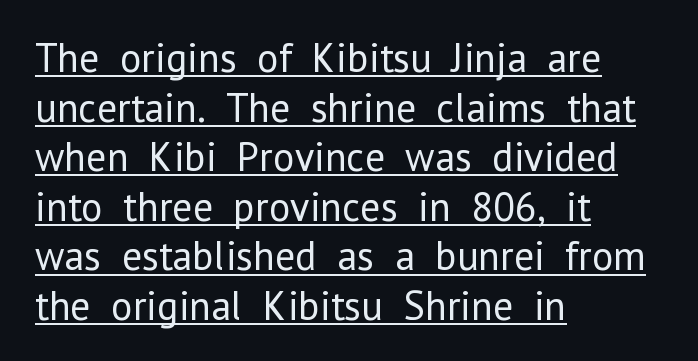
{"serif": "no", "italic": "no", "bold": "no", "weight": "regular", "width": "normal", "stroke_contrast": "low", "x_height": "medium", "monospaced": "no", "underline": "yes", "align": "left", "line_spacing_ratio": 1.21, "letter_spacing": "normal", "letter_spacing_em": 0.0, "glyph_px": 41}
